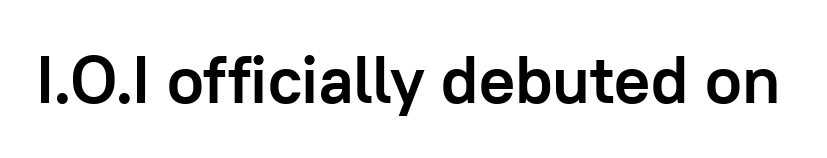
Q: Is the text bold? A: Yes.
Q: Is the text italic (slanted)? A: No, it is upright.
Q: Is the typeface a serif or a sans-serif typeface? A: Sans-serif.
Q: Is the text underlined? A: No.
Q: Is the spacing between letters normal or unusually wide? A: Normal.
Q: Width (condensed, normal, or wide)? A: Normal.
Q: Stroke contrast? A: Low.
Q: x-height? A: Medium.
Q: Monospaced? A: No.
